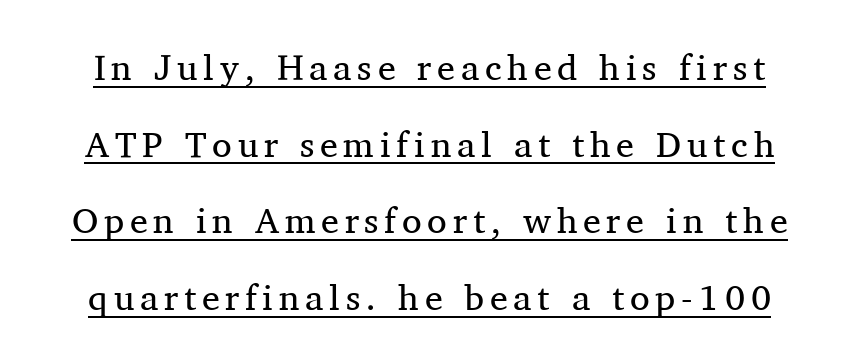
{"serif": "yes", "italic": "no", "bold": "no", "weight": "regular", "width": "normal", "stroke_contrast": "medium", "x_height": "medium", "monospaced": "no", "underline": "yes", "line_spacing": "loose", "line_spacing_ratio": 2.13, "glyph_px": 36}
